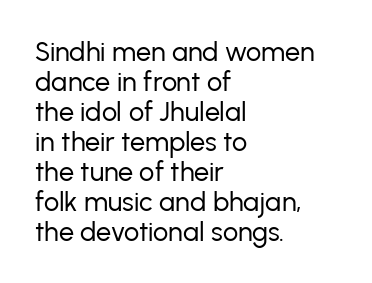
{"italic": "no", "bold": "no", "underline": "no", "align": "left", "line_spacing": "tight", "line_spacing_ratio": 1.11, "letter_spacing": "normal", "letter_spacing_em": 0.0, "glyph_px": 27}
